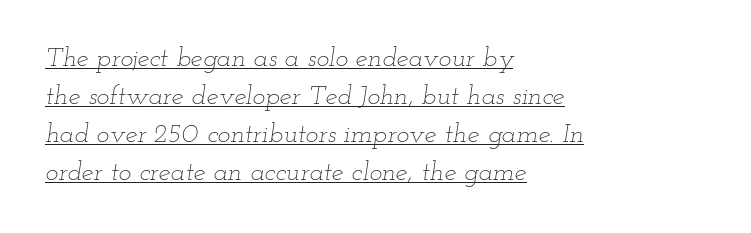
Teacher's note: observe the even left margin — that is flush-left alignment. Students, observe: this is what conventionally led text looks like. Observe the ordinary spacing: letters are neighbours, not strangers. Compared with undecorated copy, this sample adds a rule below the words. Unbolded letterforms with no extra heft. Characters are canted at an angle relative to the baseline's perpendicular.
